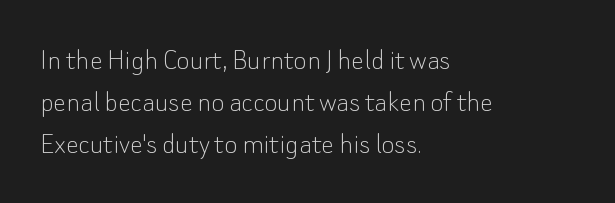
Q: Is the text bold? A: No.
Q: Is the text italic (slanted)? A: No, it is upright.
Q: Is the typeface a serif or a sans-serif typeface? A: Sans-serif.
Q: Is the text underlined? A: No.
Q: How is the paragraph aligned? A: Left-aligned.
Q: Is the spacing between letters normal or unusually wide? A: Normal.
Q: Is the spacing between lines tight, normal or loose? A: Normal.
Q: Width (condensed, normal, or wide)? A: Normal.
Q: Stroke contrast? A: Low.
Q: x-height? A: Small.
Q: Monospaced? A: No.
